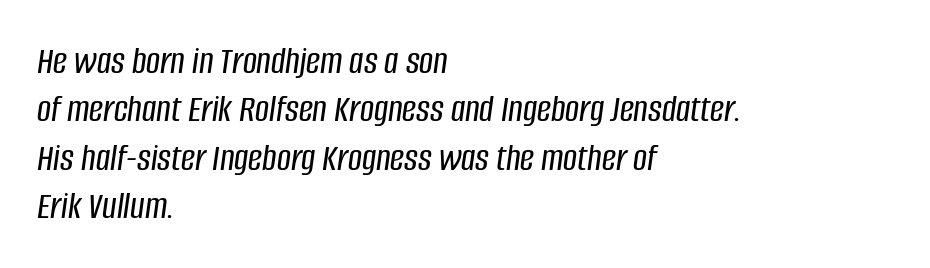
Q: Is the text italic (slanted)? A: Yes, it leans right by about 8 degrees.
Q: Is the text underlined? A: No.
Q: How is the paragraph aligned? A: Left-aligned.
Q: Is the spacing between letters normal or unusually wide? A: Normal.
Q: Width (condensed, normal, or wide)? A: Condensed.
Q: Stroke contrast? A: Low.
Q: x-height? A: Large.
Q: Monospaced? A: No.
